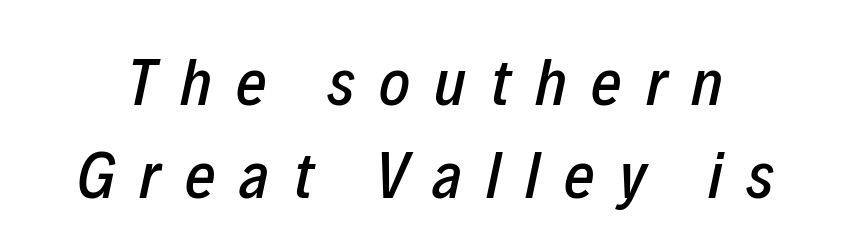
{"italic": "yes", "lean": "right", "slant_degrees": 12, "width": "condensed", "stroke_contrast": "low", "x_height": "medium", "monospaced": "no", "underline": "no", "line_spacing": "normal", "line_spacing_ratio": 1.41, "letter_spacing": "wide", "letter_spacing_em": 0.37, "glyph_px": 66}
